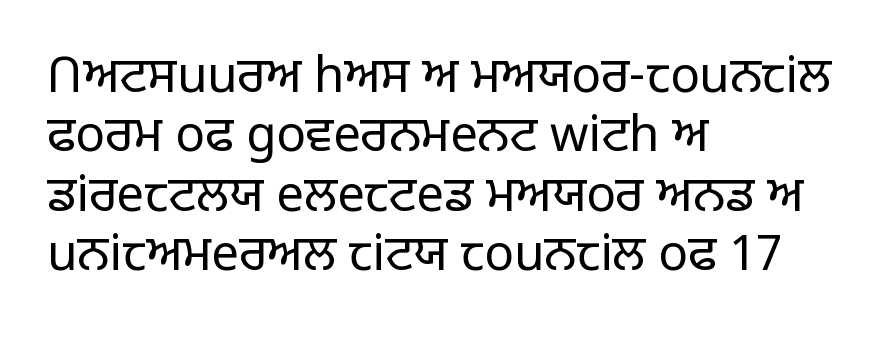
{"serif": "no", "italic": "no", "bold": "no", "weight": "light", "width": "normal", "stroke_contrast": "low", "x_height": "large", "monospaced": "no", "underline": "no", "align": "left", "line_spacing_ratio": 1.21, "letter_spacing": "normal", "letter_spacing_em": 0.0, "glyph_px": 49}
